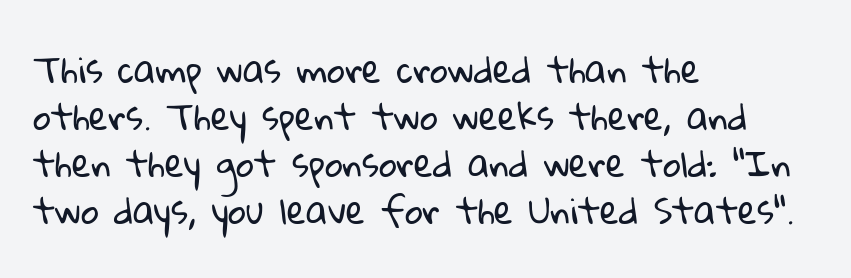
The image shows 35 px regular-weight sans-serif type; set left-aligned, normal line spacing (1.34x), normal letter spacing, not underlined; low stroke contrast and a medium x-height.
